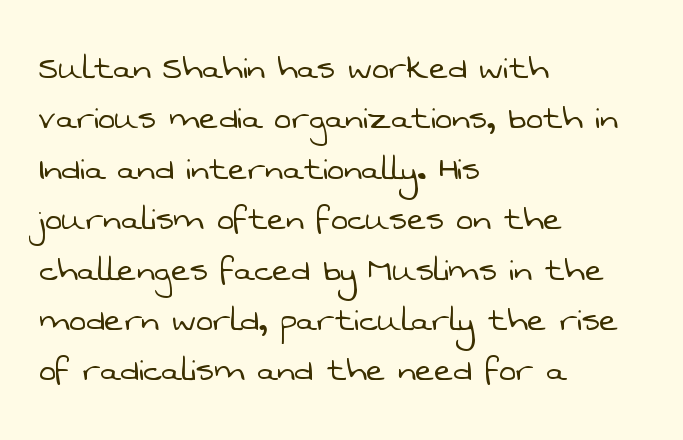
The image shows 40 px light sans-serif type; set left-aligned, normal line spacing (1.26x), normal letter spacing, not underlined; low stroke contrast and a medium x-height.
